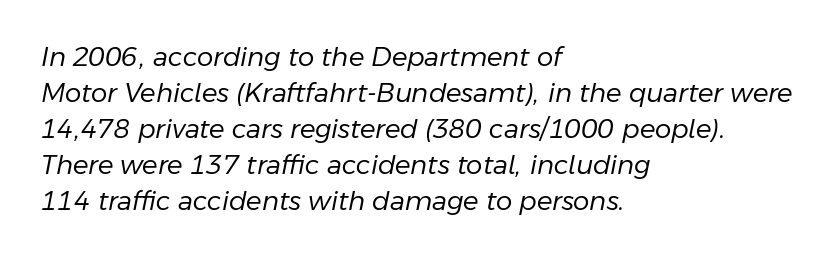
Evenly set lines give the paragraph a standard silhouette. This rendering features lettering with no underline. No extra ink here — the face is not bold. Posture: slanted.
